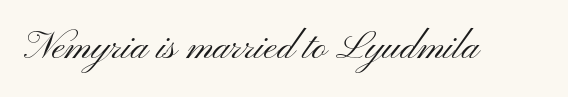
{"serif": "no", "bold": "no", "weight": "light", "width": "wide", "stroke_contrast": "medium", "x_height": "small", "monospaced": "no", "underline": "no", "letter_spacing": "normal", "letter_spacing_em": 0.0, "glyph_px": 39}
